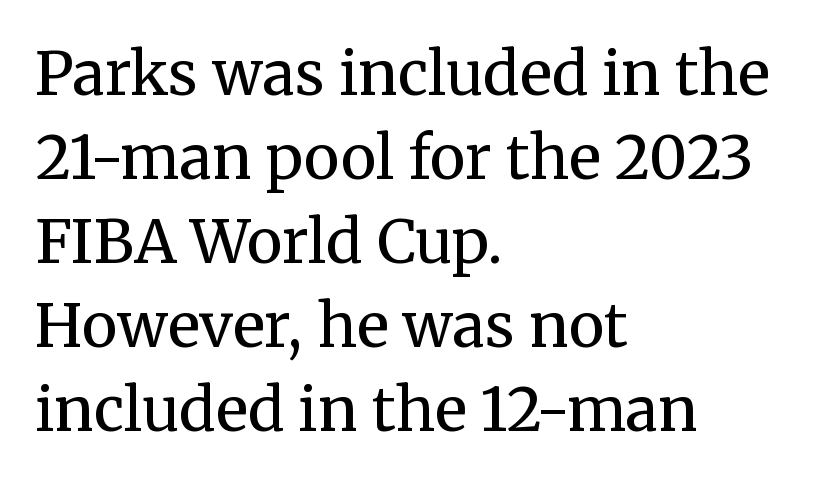
{"serif": "yes", "italic": "no", "bold": "no", "weight": "regular", "width": "normal", "stroke_contrast": "medium", "x_height": "medium", "monospaced": "no", "underline": "no", "align": "left", "line_spacing": "normal", "line_spacing_ratio": 1.4, "letter_spacing": "normal", "letter_spacing_em": 0.0, "glyph_px": 60}
